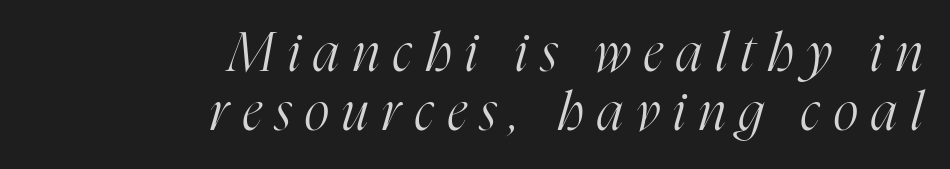
Q: Is the text bold? A: No.
Q: Is the text italic (slanted)? A: Yes, it leans right by about 16 degrees.
Q: Is the typeface a serif or a sans-serif typeface? A: Serif.
Q: Is the text underlined? A: No.
Q: How is the paragraph aligned? A: Right-aligned.
Q: Is the spacing between letters normal or unusually wide? A: Unusually wide.
Q: Is the spacing between lines tight, normal or loose? A: Tight.
Q: Width (condensed, normal, or wide)? A: Condensed.
Q: Stroke contrast? A: High.
Q: x-height? A: Medium.
Q: Monospaced? A: No.
